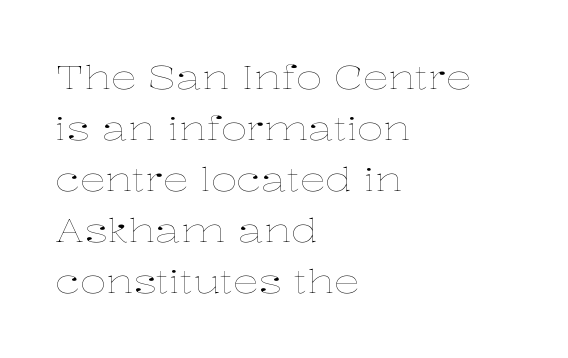
Q: Is the text bold? A: No.
Q: Is the text italic (slanted)? A: No, it is upright.
Q: Is the text underlined? A: No.
Q: How is the paragraph aligned? A: Left-aligned.
Q: Is the spacing between letters normal or unusually wide? A: Normal.
Q: Is the spacing between lines tight, normal or loose? A: Normal.
Q: Width (condensed, normal, or wide)? A: Wide.
Q: Stroke contrast? A: Low.
Q: x-height? A: Medium.
Q: Monospaced? A: No.
